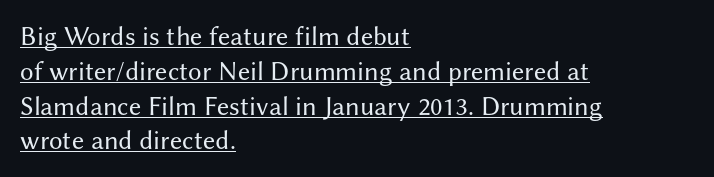
Tracking value appears to be zero — textbook default spacing. Caption: lettering with a line underneath. Every character sits straight up, as roman type does. Heaviness? Minimal to ordinary, like unemphasized prose. The space between consecutive lines is moderate.
